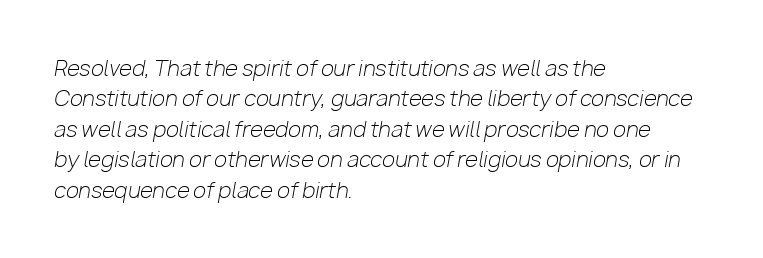
{"italic": "yes", "lean": "right", "slant_degrees": 10, "bold": "no", "underline": "no", "align": "left", "line_spacing": "normal", "line_spacing_ratio": 1.45, "letter_spacing": "normal", "letter_spacing_em": 0.0, "glyph_px": 21}
